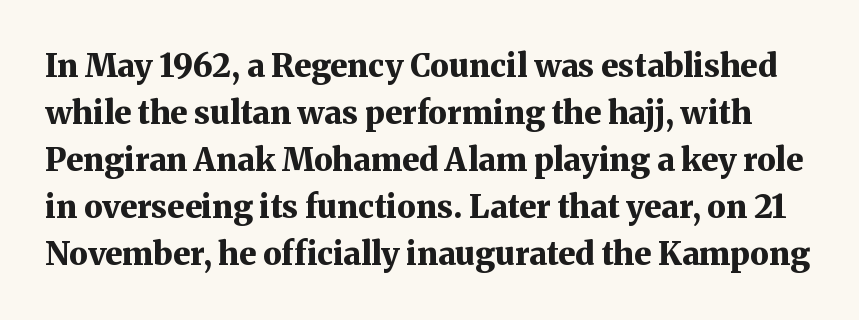
The image shows 32 px bold serif type, upright; set normal line spacing (1.47x), normal letter spacing, not underlined; medium stroke contrast and a medium x-height.
